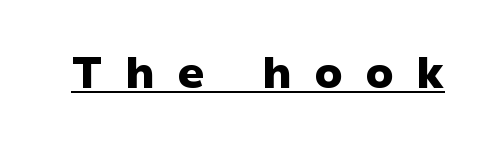
The image shows 44 px heavy, wide sans-serif type, upright; set unusually wide letter spacing (+0.49 em), underlined; low stroke contrast and a medium x-height.
